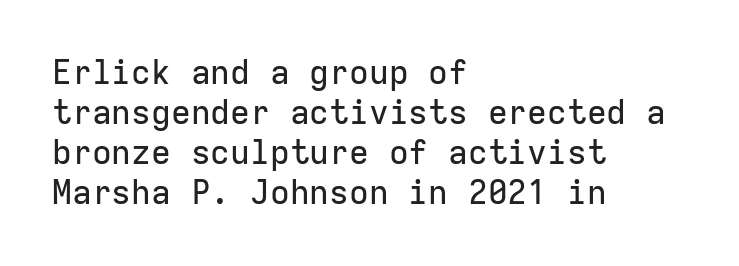
Q: Is the text italic (slanted)? A: No, it is upright.
Q: Is the typeface a serif or a sans-serif typeface? A: Sans-serif.
Q: Is the text underlined? A: No.
Q: How is the paragraph aligned? A: Left-aligned.
Q: Is the spacing between letters normal or unusually wide? A: Normal.
Q: Width (condensed, normal, or wide)? A: Normal.
Q: Stroke contrast? A: Low.
Q: x-height? A: Medium.
Q: Monospaced? A: Yes.
